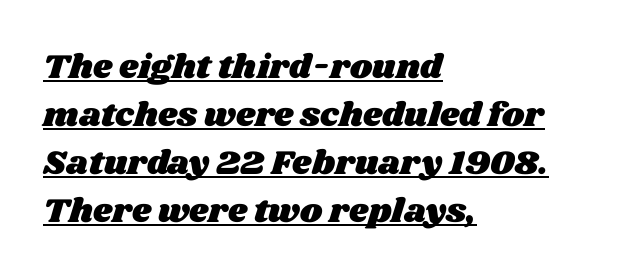
Between one letter and the next there's only the usual sliver of space. Looks like regular typesetting: each glyph gets only the width it needs. Leftover space on each line is placed entirely after the last word. Students, observe: this is what conventionally led text looks like.
